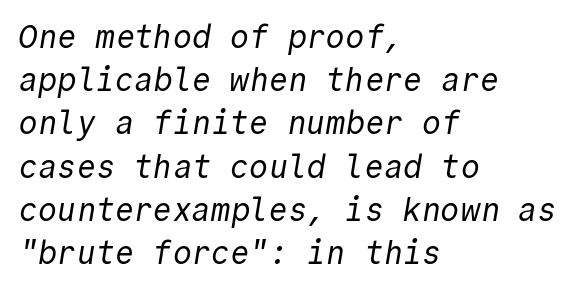
{"serif": "no", "bold": "no", "weight": "regular", "width": "normal", "x_height": "medium", "monospaced": "yes", "underline": "no", "align": "left", "line_spacing": "normal", "line_spacing_ratio": 1.35, "letter_spacing": "normal", "letter_spacing_em": 0.0, "glyph_px": 32}
